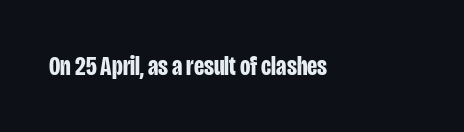
The image shows 27 px bold type, upright; set normal letter spacing, not underlined.
